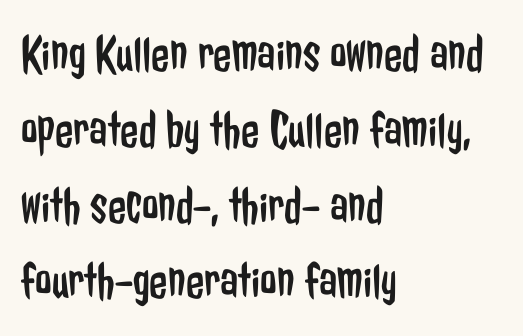
The image shows 53 px regular-weight, condensed sans-serif type, upright; set left-aligned, normal line spacing (1.43x), normal letter spacing, not underlined; low stroke contrast and a medium x-height.
